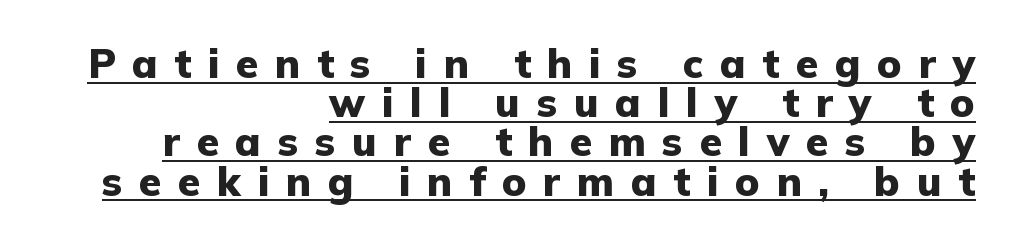
The image shows 40 px heavy sans-serif type, upright; set right-aligned, tight line spacing (0.98x), unusually wide letter spacing (+0.42 em), underlined; low stroke contrast and a medium x-height.
